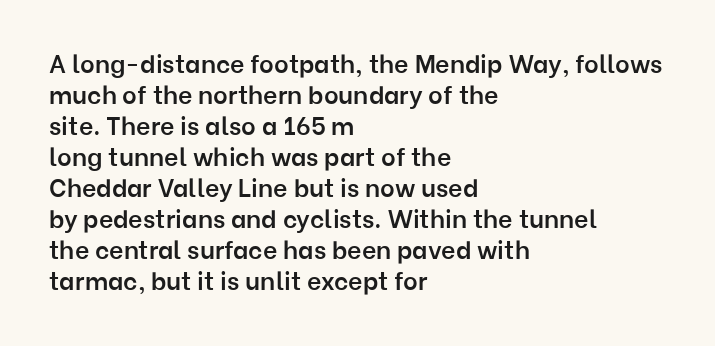
A classic flush-left, rag-right setting is used for this passage. The face used here is rendered with its standard letterfit. Decoration check: the copy has no underline. Caption: semibold face, moderately heavy strokes. Quick note: not italic, upright.
